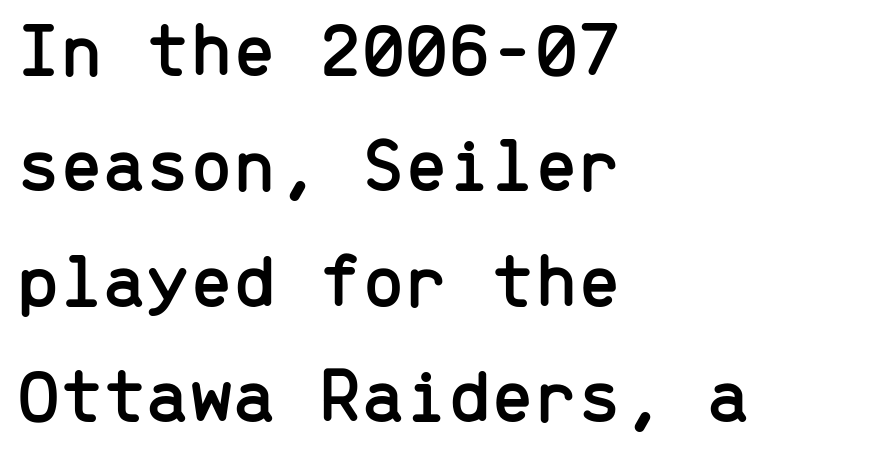
{"serif": "no", "italic": "no", "width": "normal", "stroke_contrast": "low", "x_height": "medium", "monospaced": "yes", "underline": "no", "align": "left", "line_spacing": "normal", "line_spacing_ratio": 1.5, "letter_spacing": "normal", "letter_spacing_em": 0.0, "glyph_px": 77}
